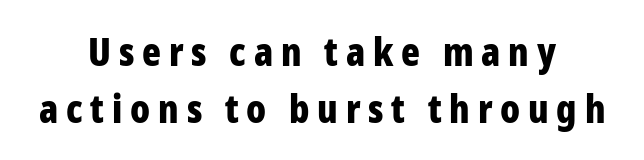
The image shows 39 px bold, condensed sans-serif type, upright; set centered, normal line spacing (1.47x), unusually wide letter spacing (+0.2 em), not underlined; low stroke contrast and a medium x-height.
